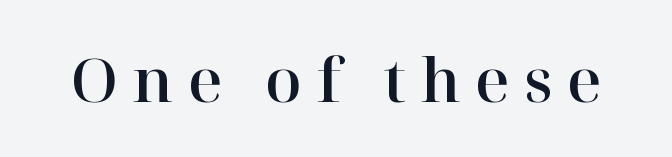
{"serif": "yes", "italic": "no", "width": "normal", "stroke_contrast": "high", "x_height": "medium", "monospaced": "no", "underline": "no", "letter_spacing": "wide", "letter_spacing_em": 0.24, "glyph_px": 60}
